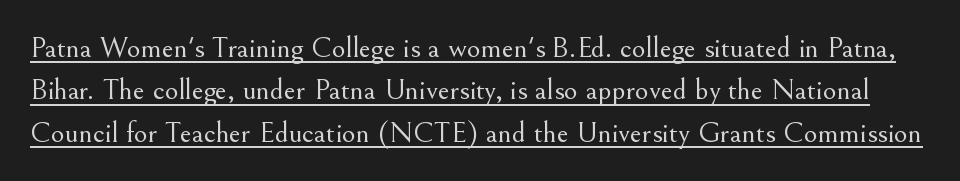
Q: Is the text bold? A: No.
Q: Is the text italic (slanted)? A: No, it is upright.
Q: Is the typeface a serif or a sans-serif typeface? A: Serif.
Q: Is the text underlined? A: Yes.
Q: Is the spacing between letters normal or unusually wide? A: Normal.
Q: Is the spacing between lines tight, normal or loose? A: Normal.
Q: Width (condensed, normal, or wide)? A: Normal.
Q: Stroke contrast? A: Medium.
Q: x-height? A: Small.
Q: Monospaced? A: No.
